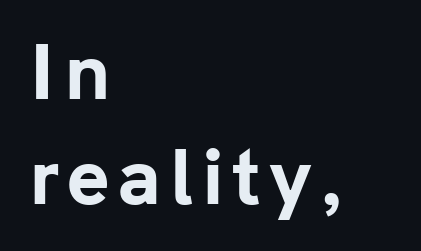
{"serif": "no", "italic": "no", "bold": "yes", "weight": "bold", "width": "normal", "stroke_contrast": "low", "x_height": "medium", "monospaced": "no", "underline": "no", "align": "left", "line_spacing": "normal", "line_spacing_ratio": 1.46, "glyph_px": 72}
